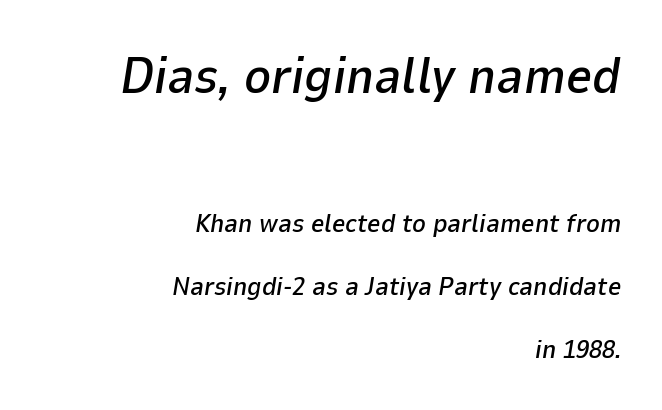
The passage shown is typed in a proportional face where columns would drift. This layout puts the oversized block above and the modest block below. The paragraph shown leans on its right margin. The gaps between neighbouring characters are ordinary and unremarkable. Quick note: italic. Unmarked baselines from the first word to the last.
